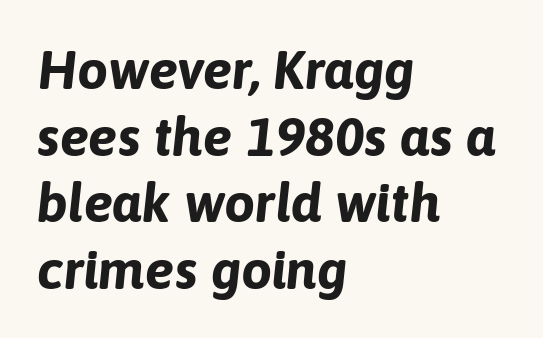
Characters are canted at an angle relative to the baseline's perpendicular. Strokes here are thick enough to call this a true bold. Compared with a centered layout, this one pins lines to the left instead. Letters rest on an invisible, unmarked baseline.
